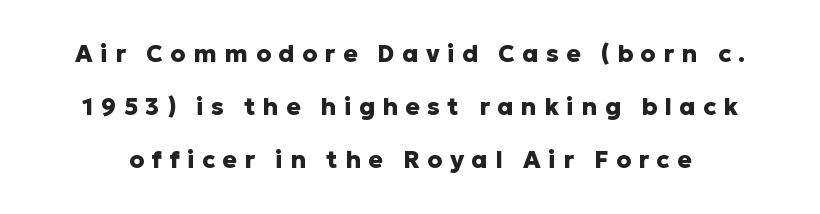
The image shows 24 px bold type, upright; set loose line spacing (2.21x), unusually wide letter spacing (+0.31 em), not underlined.
